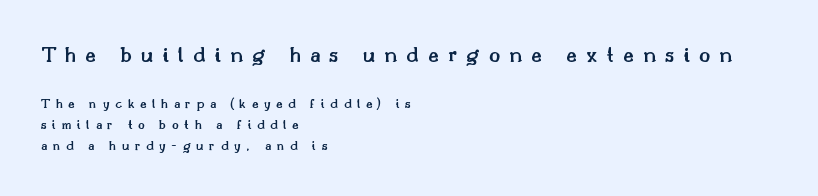
The image shows 23 px text type, upright; set left-aligned, normal line spacing (1.53x), unusually wide letter spacing (+0.4 em), not underlined; the first (top) block is 1.64x larger.
